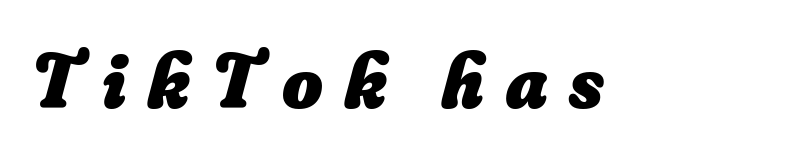
The image shows 78 px heavy type; set unusually wide letter spacing (+0.27 em), not underlined; low stroke contrast and a small x-height.
